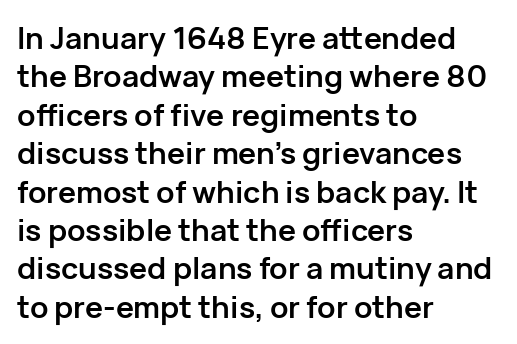
The glyphs have the mass of a bold cut. You can tell it's not italic because the verticals are truly vertical. These lines are composed in type without serifs. You could call the tracking neutral — neither tight nor loose.
